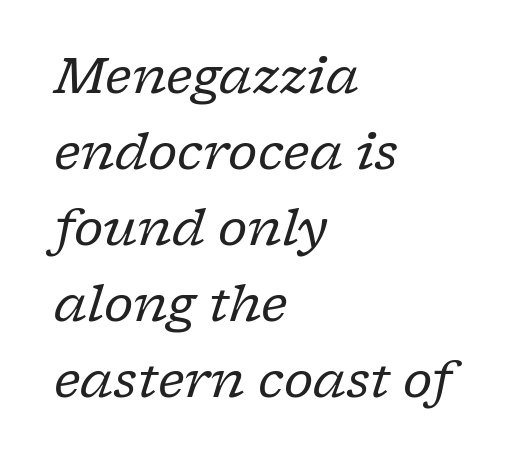
The image shows 50 px regular-weight serif type, italic (leaning right); set left-aligned, normal line spacing (1.52x), normal letter spacing, not underlined; low stroke contrast and a medium x-height.
